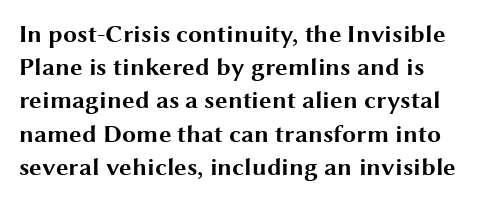
{"italic": "no", "bold": "yes", "underline": "no", "line_spacing": "normal", "line_spacing_ratio": 1.33, "letter_spacing": "normal", "letter_spacing_em": 0.0, "glyph_px": 25}
